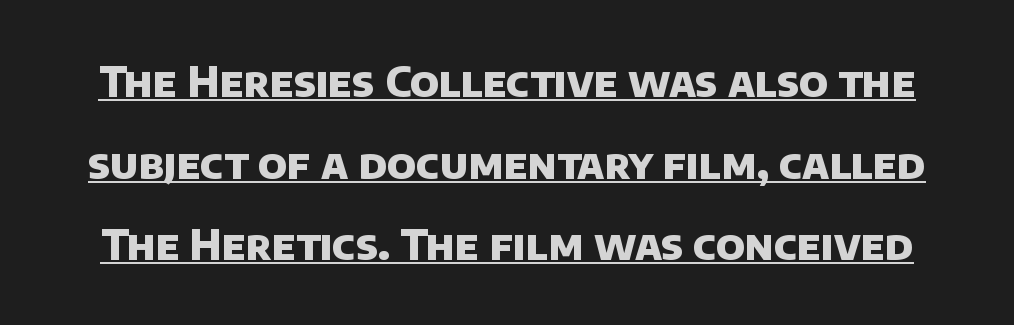
The image shows 41 px heavy sans-serif type; set loose line spacing (1.99x), normal letter spacing, underlined; low stroke contrast and a large x-height.
